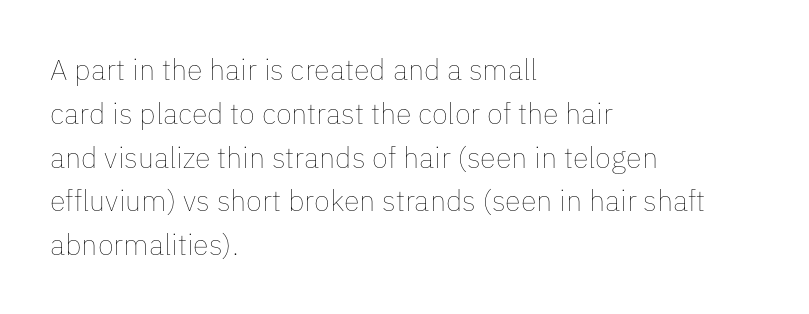
Caption: multi-line text, flush left, ragged right. A normal amount of white space separates one row of letters from the next. Stems and bowls with no extra thickness — not bold. How are the letters spaced? Ordinarily, with no added tracking.
